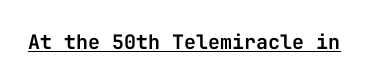
Q: Is the text italic (slanted)? A: No, it is upright.
Q: Is the text underlined? A: Yes.
Q: Is the spacing between letters normal or unusually wide? A: Normal.
